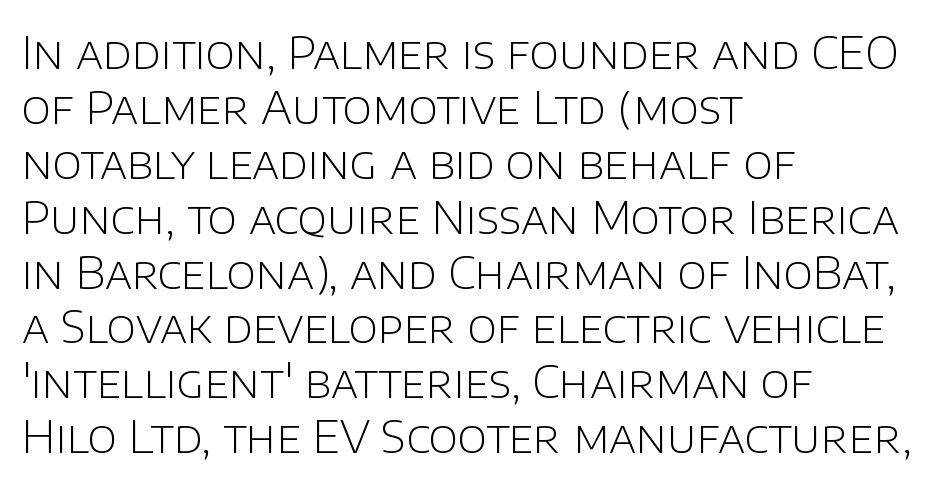
Nobody touched the tracking dial on this one. Letters have the restrained weight of plain body copy at most. Each letter keeps its own natural width here, so spacing adapts to shape. Plain, unruled lines of type. If you drew a line through each stem, it would be perfectly vertical. All the whitespace from short lines collects on the right.
